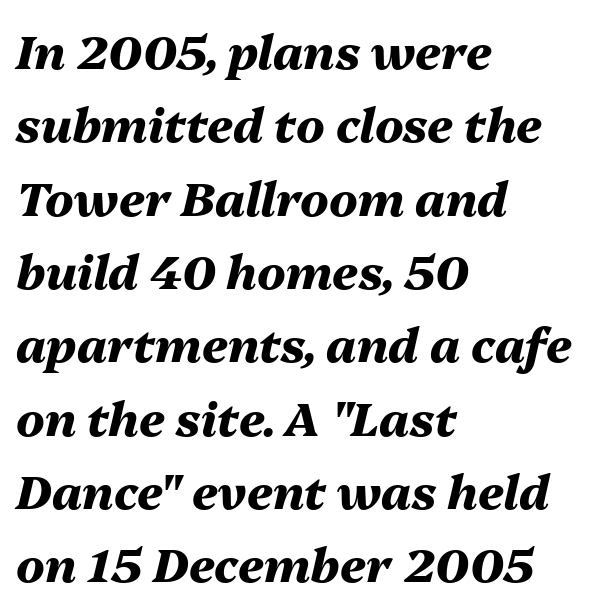
The paragraph shown leans on its left margin. Regarding leading, the lines here are spaced in the standard way. The text carries the slant typical of an italic or oblique font. Observe the ordinary spacing: letters are neighbours, not strangers. Bare-footed words on every line. Varying glyph widths throughout — classic text-font behaviour.
